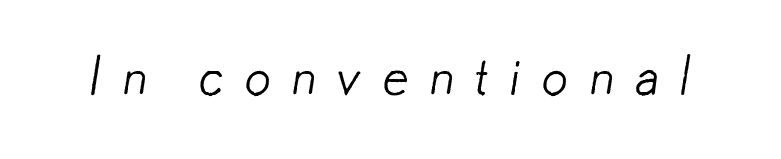
Q: Is the text bold? A: No.
Q: Is the typeface a serif or a sans-serif typeface? A: Sans-serif.
Q: Is the text underlined? A: No.
Q: Is the spacing between letters normal or unusually wide? A: Unusually wide.
Q: Width (condensed, normal, or wide)? A: Normal.
Q: Stroke contrast? A: Low.
Q: x-height? A: Small.
Q: Monospaced? A: No.
